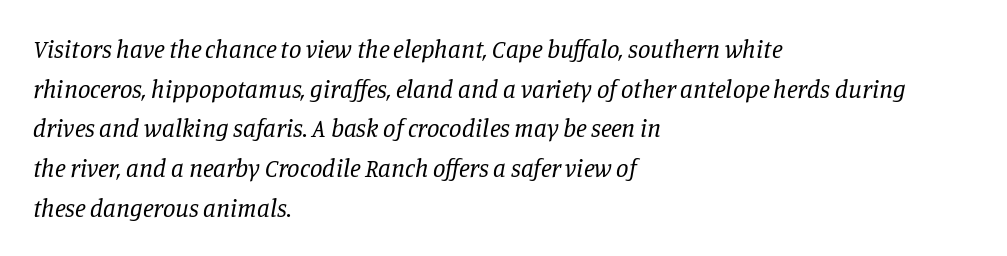
This rendering uses left alignment, leaving the right contour irregular. Line spacing here is normal. Characters follow at the spacing the type designer built in. A quiet, ordinary-to-light weight characterises the typeface. The lettering tilts uniformly, giving the passage an italic look. Check under the words: just untouched page.
